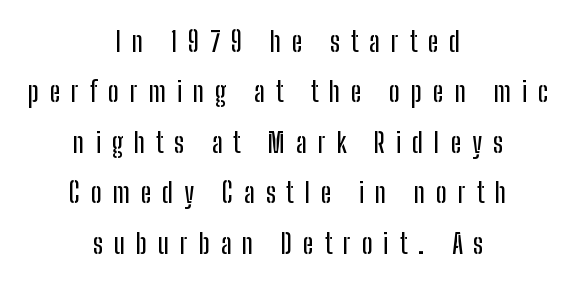
The image shows 28 px condensed sans-serif type, upright; set centered, line spacing 1.8x, unusually wide letter spacing (+0.39 em), not underlined; low stroke contrast and a medium x-height.
